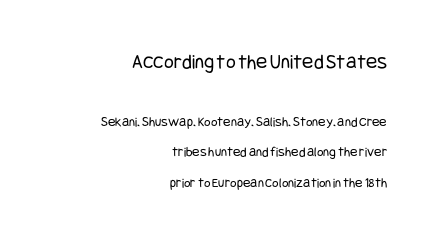
{"italic": "no", "bold": "no", "underline": "no", "align": "right", "line_spacing": "loose", "line_spacing_ratio": 2.19, "letter_spacing": "normal", "letter_spacing_em": 0.0, "larger_block": "first", "size_ratio": 1.5, "glyph_px": 21}
